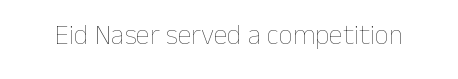
The font sits on the lighter half of the weight spectrum, regular included. The letters sit at their default tracking, neither squeezed nor spread. Think of a printed novel: that variable character pitch is what you see here. The string is rendered with underlining switched off.
